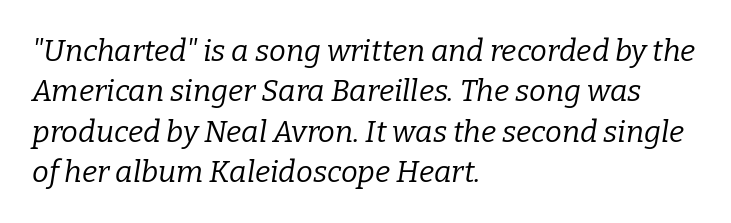
The space beneath each line is pristine and unruled. Line beginnings align vertically; line endings do not. Here the glyphs are tracked normally, forming tight word shapes. Regular leading. A serif font was chosen for this passage. This is not heavy type; no bold has been used.
